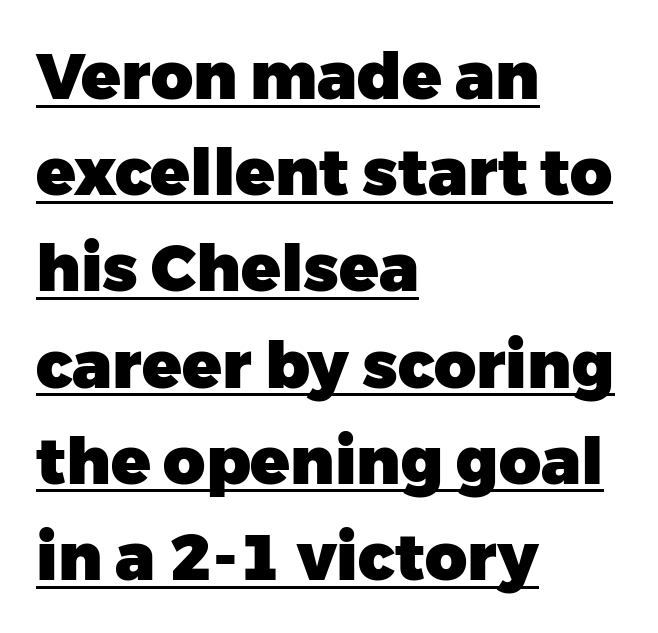
Q: Is the text bold? A: Yes.
Q: Is the text italic (slanted)? A: No, it is upright.
Q: Is the typeface a serif or a sans-serif typeface? A: Sans-serif.
Q: Is the text underlined? A: Yes.
Q: How is the paragraph aligned? A: Left-aligned.
Q: Is the spacing between letters normal or unusually wide? A: Normal.
Q: Is the spacing between lines tight, normal or loose? A: Normal.
Q: Width (condensed, normal, or wide)? A: Normal.
Q: Stroke contrast? A: Low.
Q: x-height? A: Medium.
Q: Monospaced? A: No.
